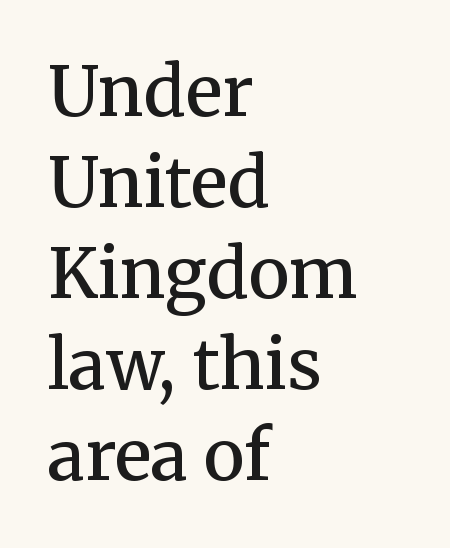
This is moderately heavy type, rendered in semibold. Characters follow at the spacing the type designer built in. The characters display serif detailing at their extremities. Vertical spacing — default.
